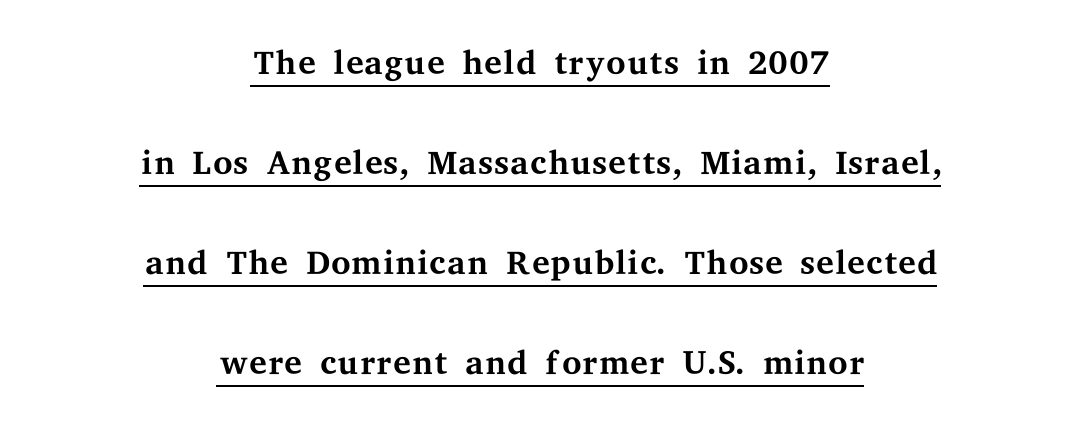
Q: Is the text bold? A: No.
Q: Is the text italic (slanted)? A: No, it is upright.
Q: Is the typeface a serif or a sans-serif typeface? A: Serif.
Q: Is the text underlined? A: Yes.
Q: How is the paragraph aligned? A: Centered.
Q: Is the spacing between letters normal or unusually wide? A: Normal.
Q: Is the spacing between lines tight, normal or loose? A: Loose.
Q: Width (condensed, normal, or wide)? A: Wide.
Q: Stroke contrast? A: Medium.
Q: x-height? A: Medium.
Q: Monospaced? A: No.
